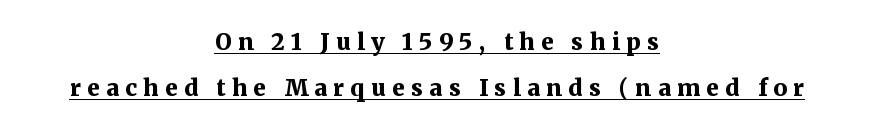
Q: Is the text bold? A: Yes.
Q: Is the text italic (slanted)? A: No, it is upright.
Q: Is the text underlined? A: Yes.
Q: How is the paragraph aligned? A: Centered.
Q: Is the spacing between letters normal or unusually wide? A: Unusually wide.
Q: Is the spacing between lines tight, normal or loose? A: Loose.
